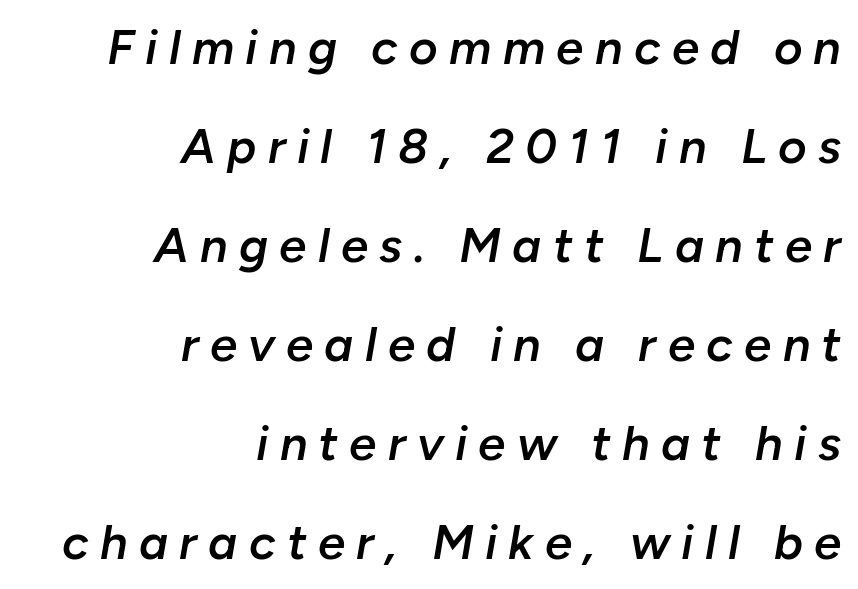
This sample uses expanded letter spacing, leaving extra air between glyphs. Emphasis by weight is partial: semibold. When letters slant like this, we call the style italic. Think of a printed novel: that variable character pitch is what you see here.
